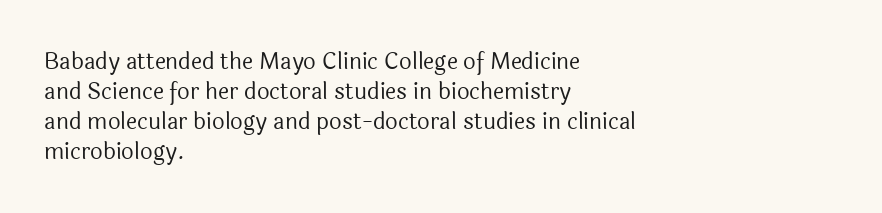
The image shows 22 px text type, upright; set left-aligned, normal line spacing (1.36x), normal letter spacing, not underlined.
